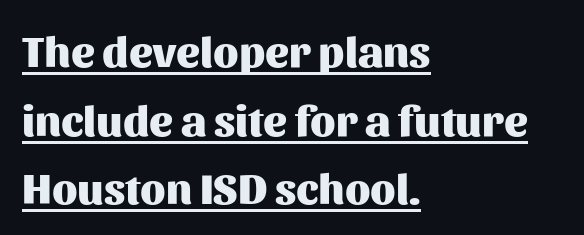
Glance below the letters and you will spot a drawn line. The lines sit at an ordinary, default distance from one another. Chunky letters — that's bold for sure. Each letter keeps its own natural width here, so spacing adapts to shape. Short note: letters normally spaced. Each line starts at the same left margin while the right side varies.
